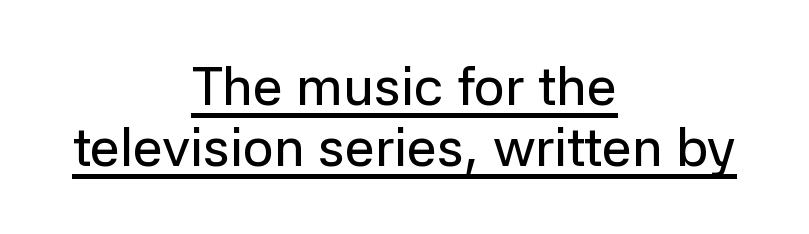
Both edges are ragged and mirror each other, which tells us the setting is centered. Classification — sans serif. This rendering features underlined lettering. Students, note that the glyphs here touch the page at normal intervals.
